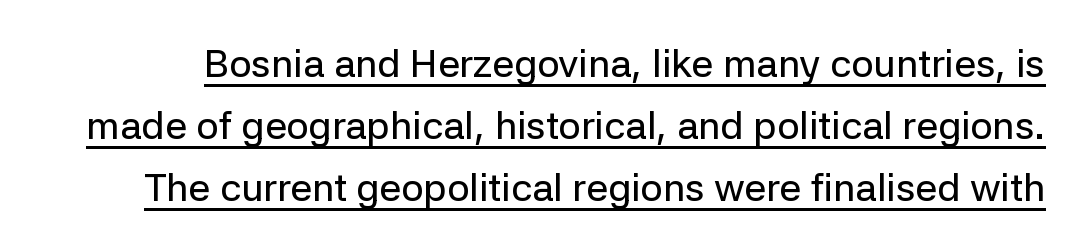
Q: Is the text italic (slanted)? A: No, it is upright.
Q: Is the typeface a serif or a sans-serif typeface? A: Sans-serif.
Q: Is the text underlined? A: Yes.
Q: Is the spacing between letters normal or unusually wide? A: Normal.
Q: Is the spacing between lines tight, normal or loose? A: Normal.
Q: Width (condensed, normal, or wide)? A: Normal.
Q: Stroke contrast? A: Low.
Q: x-height? A: Medium.
Q: Monospaced? A: No.
